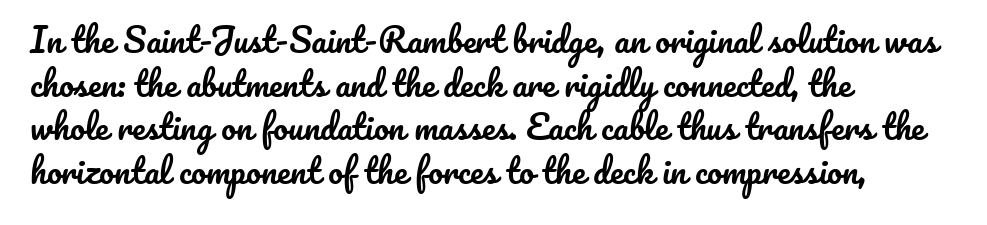
Vertical spacing — default. Line beginnings align vertically; line endings do not. Is this a fixed-width face? No — the glyphs have proportional, varying widths. Rule under the text: the space is simply empty. Tracking value appears to be zero — textbook default spacing.
